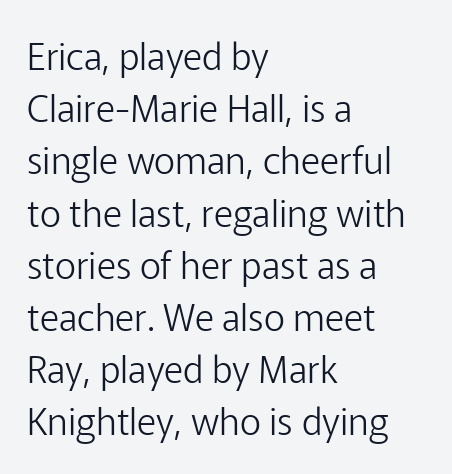
Q: Is the text bold? A: No.
Q: Is the text italic (slanted)? A: No, it is upright.
Q: Is the typeface a serif or a sans-serif typeface? A: Sans-serif.
Q: Is the text underlined? A: No.
Q: How is the paragraph aligned? A: Left-aligned.
Q: Is the spacing between letters normal or unusually wide? A: Normal.
Q: Is the spacing between lines tight, normal or loose? A: Normal.
Q: Width (condensed, normal, or wide)? A: Normal.
Q: Stroke contrast? A: Low.
Q: x-height? A: Medium.
Q: Monospaced? A: No.
